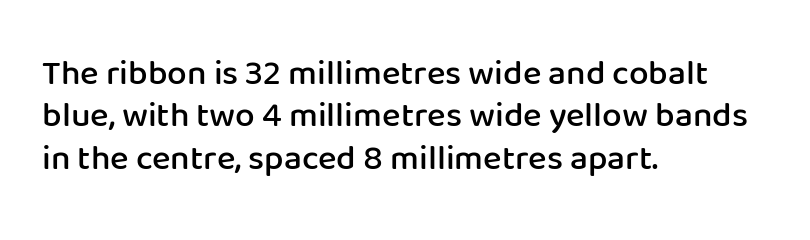
The image shows 35 px semibold sans-serif type, upright; set left-aligned, line spacing 1.21x, normal letter spacing, not underlined; low stroke contrast and a medium x-height.
